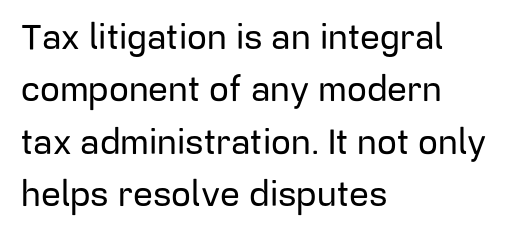
Q: Is the text italic (slanted)? A: No, it is upright.
Q: Is the typeface a serif or a sans-serif typeface? A: Sans-serif.
Q: Is the text underlined? A: No.
Q: How is the paragraph aligned? A: Left-aligned.
Q: Is the spacing between letters normal or unusually wide? A: Normal.
Q: Is the spacing between lines tight, normal or loose? A: Normal.
Q: Width (condensed, normal, or wide)? A: Normal.
Q: Stroke contrast? A: Low.
Q: x-height? A: Medium.
Q: Monospaced? A: No.
